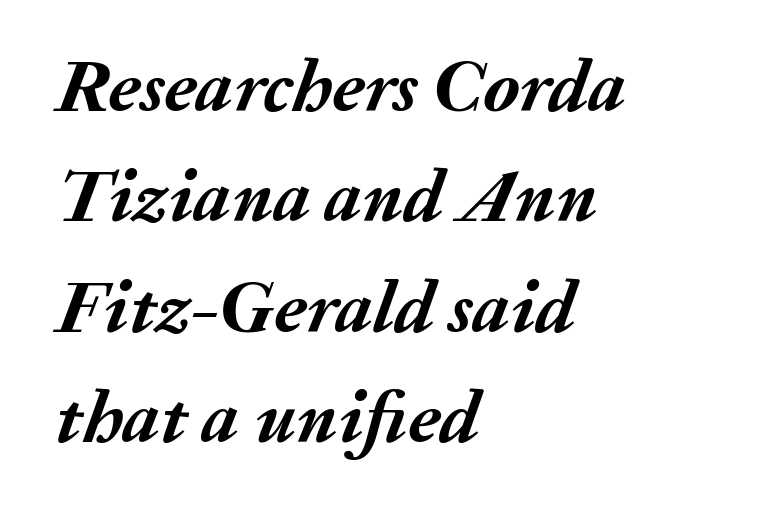
Q: Is the text bold? A: Yes.
Q: Is the text italic (slanted)? A: Yes, it leans right by about 20 degrees.
Q: Is the text underlined? A: No.
Q: How is the paragraph aligned? A: Left-aligned.
Q: Is the spacing between letters normal or unusually wide? A: Normal.
Q: Is the spacing between lines tight, normal or loose? A: Normal.
Q: Width (condensed, normal, or wide)? A: Normal.
Q: Stroke contrast? A: Medium.
Q: x-height? A: Medium.
Q: Monospaced? A: No.
